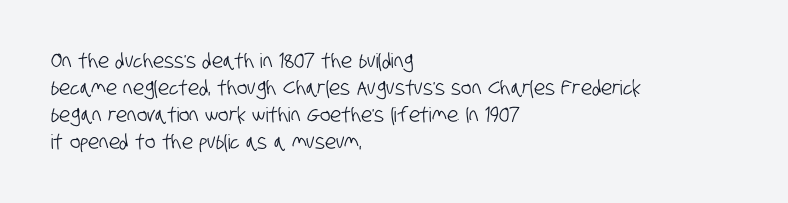
Letters rest on an invisible, unmarked baseline. All the whitespace from short lines collects on the right. Standard letterfit; no display-style spreading of the glyphs. Is there much room between lines? A standard amount, neither cramped nor airy.
